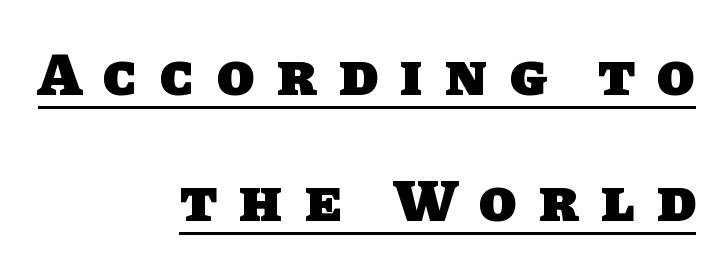
Varying glyph widths throughout — classic text-font behaviour. What decoration does the sample have? An underline. The face used here is rendered with a markedly widened letterfit. This rendering uses right alignment, leaving the left contour irregular.
